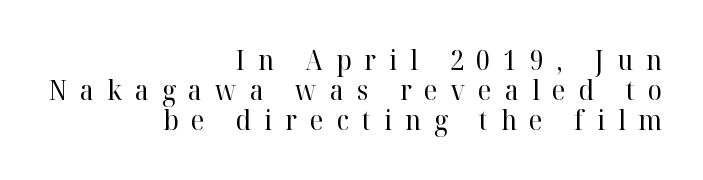
Students, observe: this is what under-led, compact text looks like. The letterforms stand isolated, each surrounded by extra space. Where is the straight margin? On the right. Upright lettering throughout.
